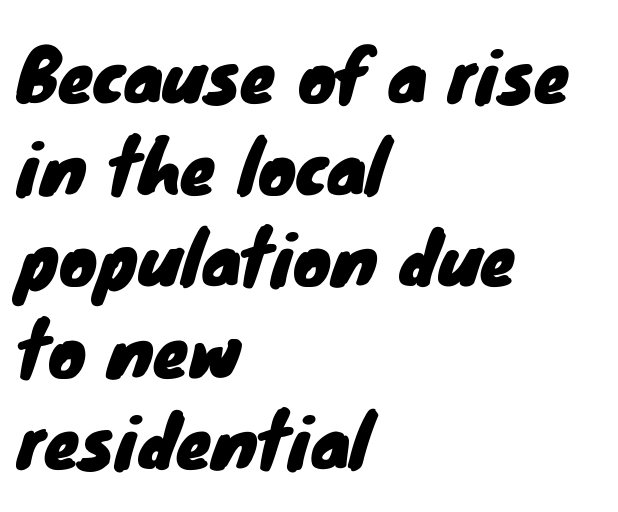
A student would call this left alignment; a typographer would say flush left, rag right. Rule under the text: the space is simply empty. Is this a fixed-width face? No — the glyphs have proportional, varying widths. Is there much room between lines? A standard amount, neither cramped nor airy. You can tell from the bare stems that sans-serif type was used. Nobody touched the tracking dial on this one.
